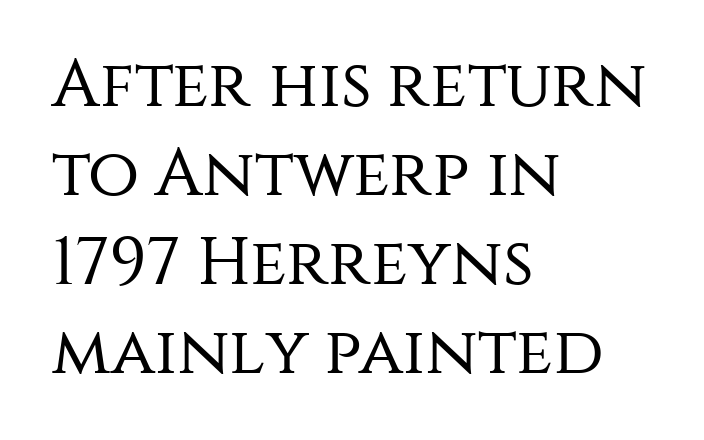
Q: Is the text bold? A: No.
Q: Is the text italic (slanted)? A: No, it is upright.
Q: Is the typeface a serif or a sans-serif typeface? A: Sans-serif.
Q: Is the text underlined? A: No.
Q: How is the paragraph aligned? A: Left-aligned.
Q: Is the spacing between letters normal or unusually wide? A: Normal.
Q: Is the spacing between lines tight, normal or loose? A: Normal.
Q: Width (condensed, normal, or wide)? A: Normal.
Q: Stroke contrast? A: Medium.
Q: x-height? A: Large.
Q: Monospaced? A: No.
